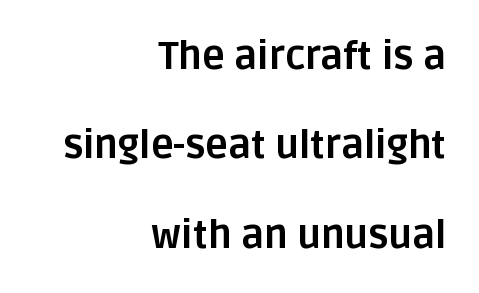
{"serif": "no", "italic": "no", "bold": "yes", "weight": "bold", "width": "normal", "stroke_contrast": "low", "x_height": "large", "monospaced": "no", "underline": "no", "align": "right", "line_spacing": "loose", "line_spacing_ratio": 2.35, "letter_spacing": "normal", "letter_spacing_em": 0.0, "glyph_px": 38}
